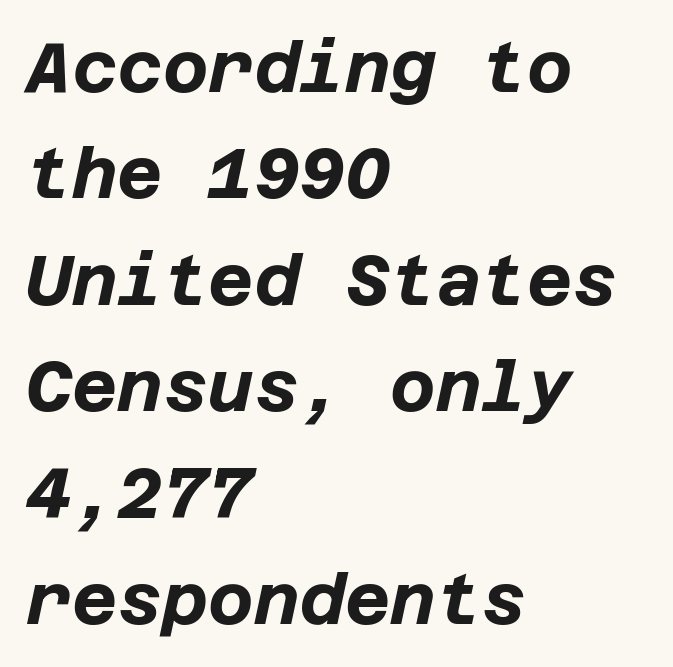
Q: Is the text bold? A: Yes.
Q: Is the text italic (slanted)? A: Yes, it leans right by about 12 degrees.
Q: Is the text underlined? A: No.
Q: How is the paragraph aligned? A: Left-aligned.
Q: Is the spacing between letters normal or unusually wide? A: Normal.
Q: Is the spacing between lines tight, normal or loose? A: Normal.
Q: Width (condensed, normal, or wide)? A: Normal.
Q: Stroke contrast? A: Low.
Q: x-height? A: Large.
